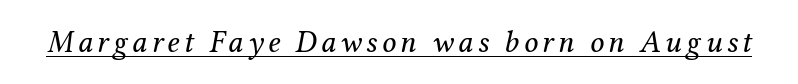
The image shows 31 px regular-weight serif type, italic (leaning right); set underlined; medium stroke contrast and a medium x-height.
